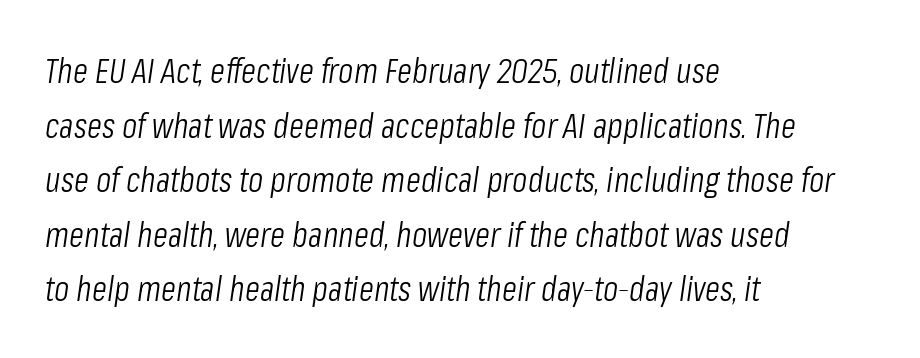
{"italic": "yes", "lean": "right", "slant_degrees": 8, "bold": "no", "weight": "light", "width": "condensed", "stroke_contrast": "low", "x_height": "medium", "monospaced": "no", "underline": "no", "align": "left", "line_spacing": "normal", "line_spacing_ratio": 1.56, "letter_spacing": "normal", "letter_spacing_em": 0.0, "glyph_px": 35}
